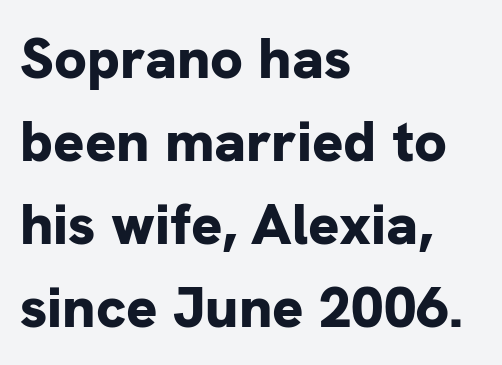
{"serif": "no", "italic": "no", "bold": "yes", "weight": "bold", "width": "normal", "stroke_contrast": "low", "x_height": "medium", "monospaced": "no", "underline": "no", "align": "left", "line_spacing": "normal", "line_spacing_ratio": 1.43, "letter_spacing": "normal", "letter_spacing_em": 0.0, "glyph_px": 58}
